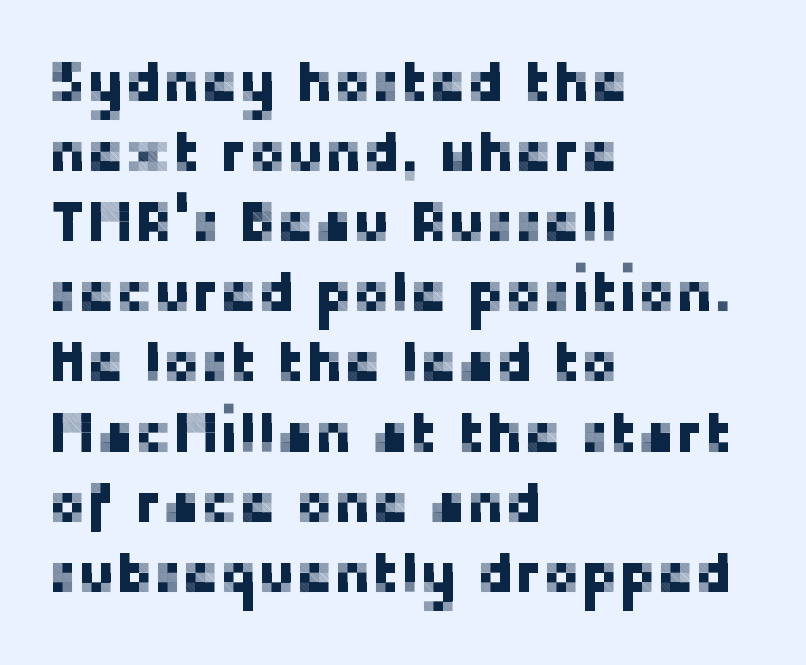
Q: Is the text italic (slanted)? A: No, it is upright.
Q: Is the typeface a serif or a sans-serif typeface? A: Sans-serif.
Q: Is the text underlined? A: No.
Q: How is the paragraph aligned? A: Left-aligned.
Q: Is the spacing between letters normal or unusually wide? A: Normal.
Q: Width (condensed, normal, or wide)? A: Normal.
Q: Stroke contrast? A: Low.
Q: x-height? A: Medium.
Q: Monospaced? A: No.
